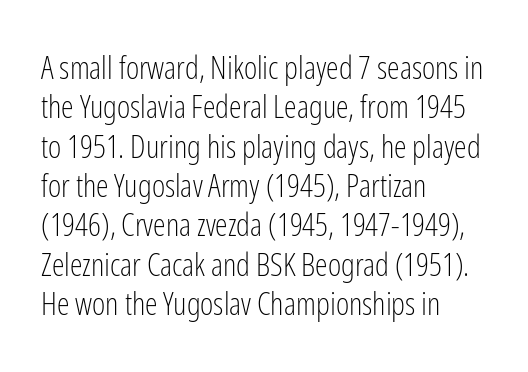
Q: Is the text bold? A: No.
Q: Is the text italic (slanted)? A: No, it is upright.
Q: Is the typeface a serif or a sans-serif typeface? A: Sans-serif.
Q: Is the text underlined? A: No.
Q: How is the paragraph aligned? A: Left-aligned.
Q: Is the spacing between letters normal or unusually wide? A: Normal.
Q: Width (condensed, normal, or wide)? A: Condensed.
Q: Stroke contrast? A: Low.
Q: x-height? A: Medium.
Q: Monospaced? A: No.
